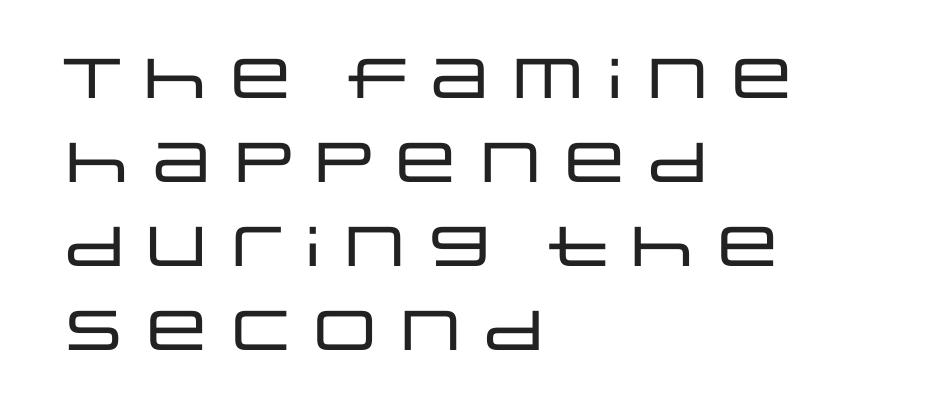
Note the varied advance widths — an 'i' is clearly narrower than an 'm'. Each row of text sits above clean, open space. What's the leading like? Ordinary, nothing unusual. The passage is arranged the way most books set body copy — flush left. The passage shown is typeset with a sans-serif family.
